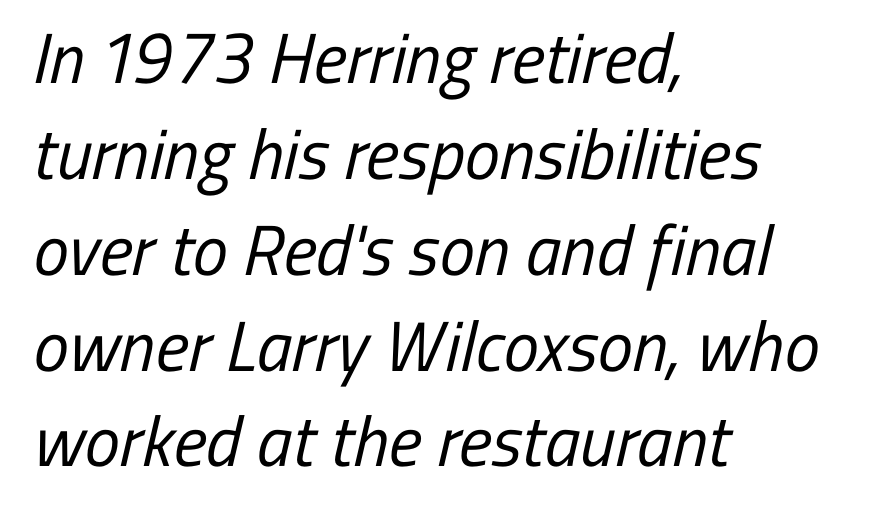
Q: Is the text bold? A: No.
Q: Is the typeface a serif or a sans-serif typeface? A: Sans-serif.
Q: Is the text underlined? A: No.
Q: How is the paragraph aligned? A: Left-aligned.
Q: Is the spacing between letters normal or unusually wide? A: Normal.
Q: Is the spacing between lines tight, normal or loose? A: Normal.
Q: Width (condensed, normal, or wide)? A: Condensed.
Q: Stroke contrast? A: Low.
Q: x-height? A: Medium.
Q: Monospaced? A: No.
